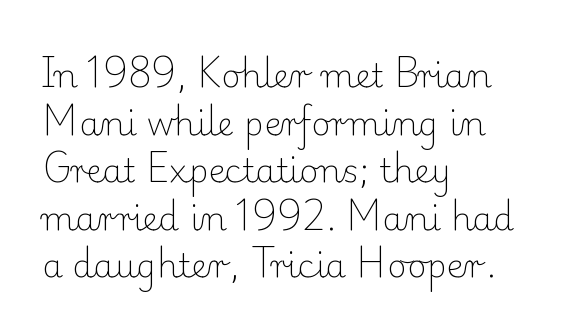
The characters display serif detailing at their extremities. The weight tops out at a normal text grade. A normal amount of white space separates one row of letters from the next. These lines are set flush left with a ragged right edge. These lines are rendered in a variable-pitch font. The type is set solid horizontally, with unmodified tracking.
